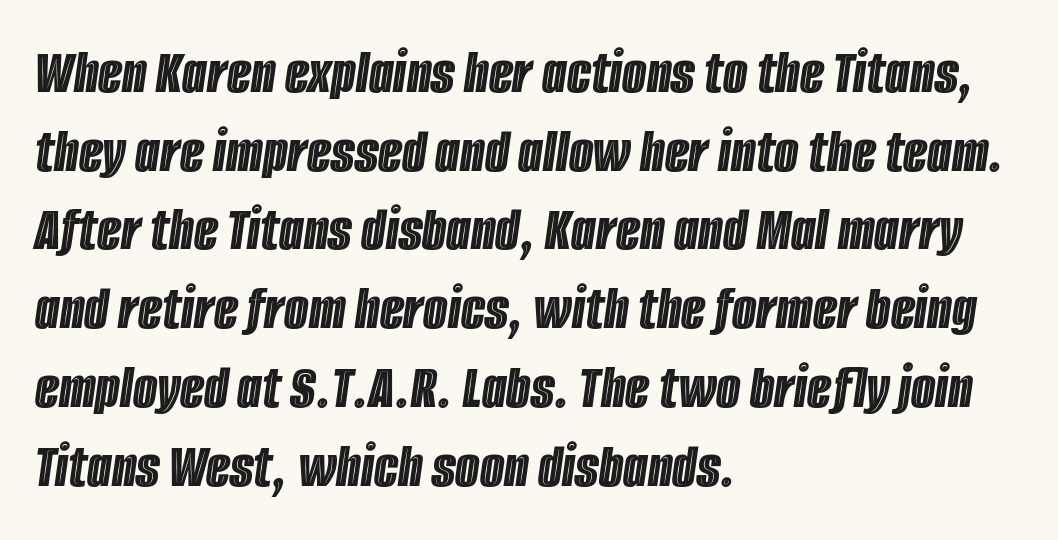
Q: Is the text italic (slanted)? A: Yes, it leans right by about 8 degrees.
Q: Is the text underlined? A: No.
Q: How is the paragraph aligned? A: Left-aligned.
Q: Is the spacing between letters normal or unusually wide? A: Normal.
Q: Is the spacing between lines tight, normal or loose? A: Normal.
Q: Width (condensed, normal, or wide)? A: Condensed.
Q: x-height? A: Large.
Q: Monospaced? A: No.
